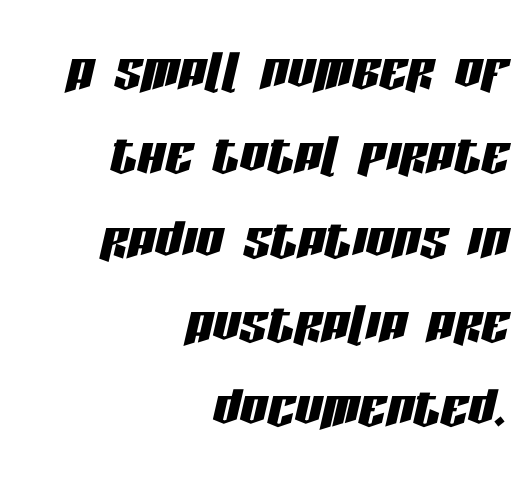
The image shows 68 px condensed type, italic (leaning right); set right-aligned, line spacing 1.24x, normal letter spacing, not underlined; low stroke contrast and a large x-height.
